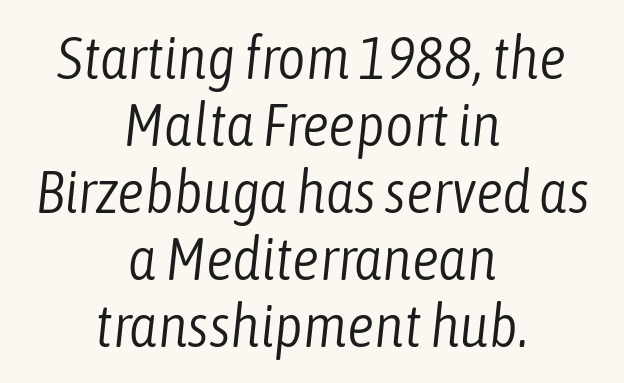
Q: Is the text bold? A: No.
Q: Is the text italic (slanted)? A: Yes, it leans right by about 6 degrees.
Q: Is the text underlined? A: No.
Q: How is the paragraph aligned? A: Centered.
Q: Is the spacing between letters normal or unusually wide? A: Normal.
Q: Is the spacing between lines tight, normal or loose? A: Tight.
Q: Width (condensed, normal, or wide)? A: Condensed.
Q: Stroke contrast? A: Low.
Q: x-height? A: Medium.
Q: Monospaced? A: No.
